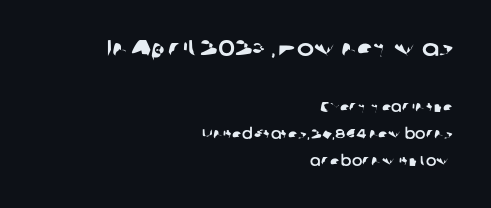
Short note: letters normally spaced. Plain, unruled lines of type. A student would notice the top passage is typeset larger than what follows. Short and long lines alike share a common ending point at right. Students, observe: this is what heavily led, spacious text looks like.
